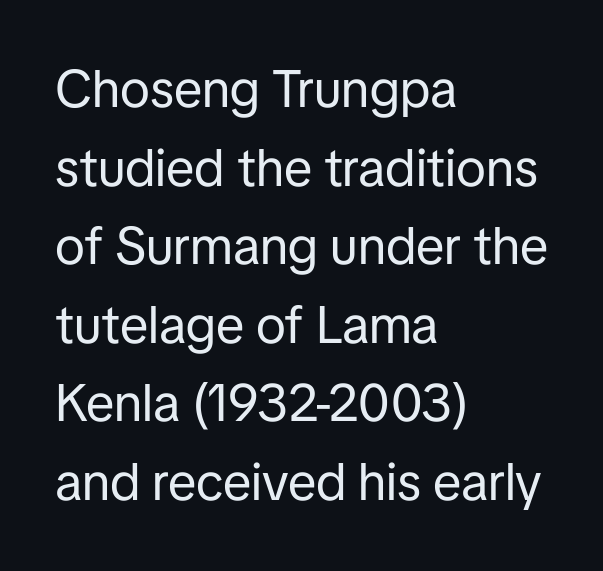
Q: Is the text bold? A: No.
Q: Is the text italic (slanted)? A: No, it is upright.
Q: Is the typeface a serif or a sans-serif typeface? A: Sans-serif.
Q: Is the text underlined? A: No.
Q: How is the paragraph aligned? A: Left-aligned.
Q: Is the spacing between letters normal or unusually wide? A: Normal.
Q: Is the spacing between lines tight, normal or loose? A: Normal.
Q: Width (condensed, normal, or wide)? A: Normal.
Q: Stroke contrast? A: Low.
Q: x-height? A: Medium.
Q: Monospaced? A: No.
